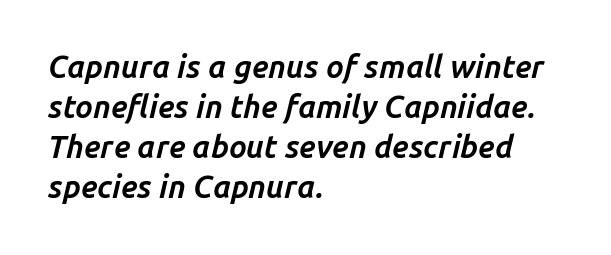
{"italic": "yes", "lean": "right", "slant_degrees": 14, "bold": "yes", "weight": "bold", "width": "normal", "stroke_contrast": "low", "x_height": "medium", "monospaced": "no", "underline": "no", "align": "left", "line_spacing": "normal", "line_spacing_ratio": 1.29, "letter_spacing": "normal", "letter_spacing_em": 0.0, "glyph_px": 31}
